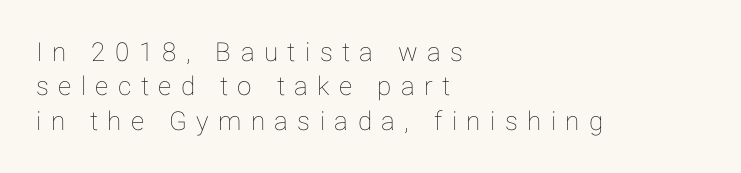
Q: Is the text italic (slanted)? A: No, it is upright.
Q: Is the text underlined? A: No.
Q: How is the paragraph aligned? A: Left-aligned.
Q: Is the spacing between letters normal or unusually wide? A: Unusually wide.
Q: Is the spacing between lines tight, normal or loose? A: Normal.
